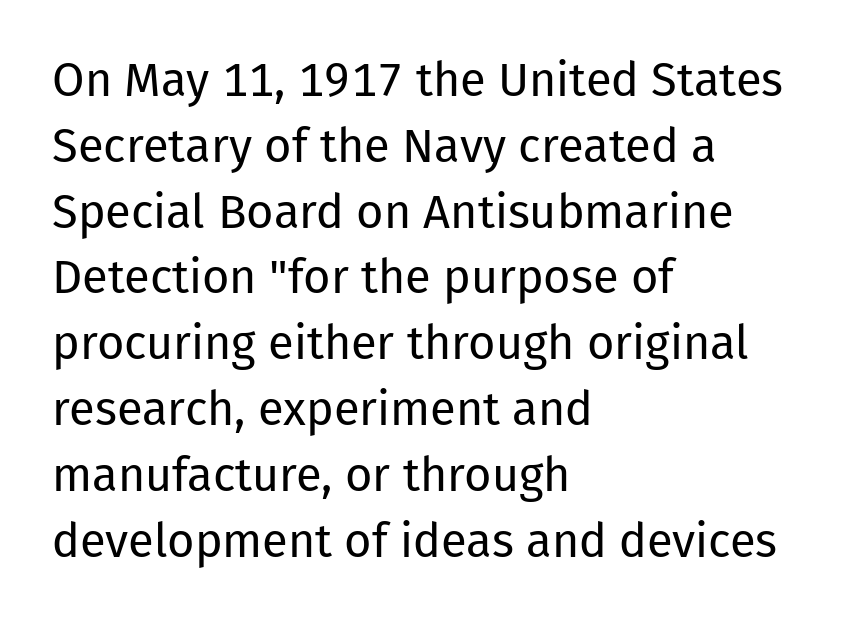
The designer went with a sans here, leaving each stem footless. Characters follow at the spacing the type designer built in. Rows of type keep a routine distance in the vertical direction. A quiet, ordinary-to-light weight characterises the typeface. Italic? Not at all — the glyphs are vertical.
